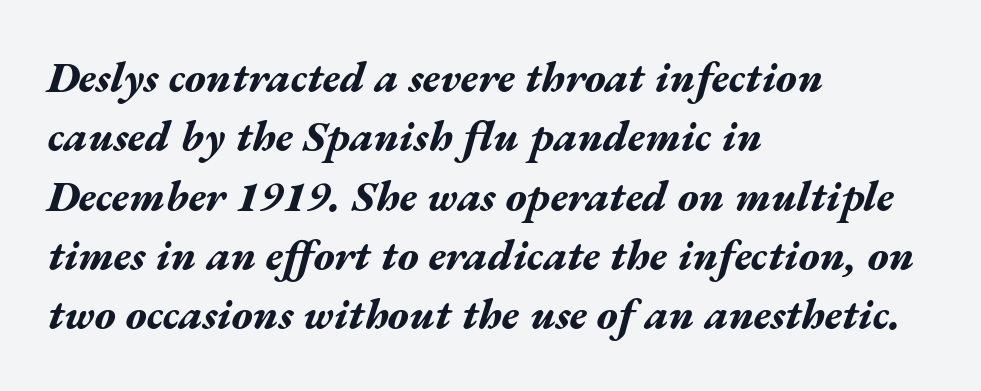
The area under the type is left untouched. When letters slant like this, we call the style italic. Teacher's note: observe the even left margin — that is flush-left alignment. The horizontal fit of the characters is conventional and even. Plenty of ink on the page — the face is bold.
